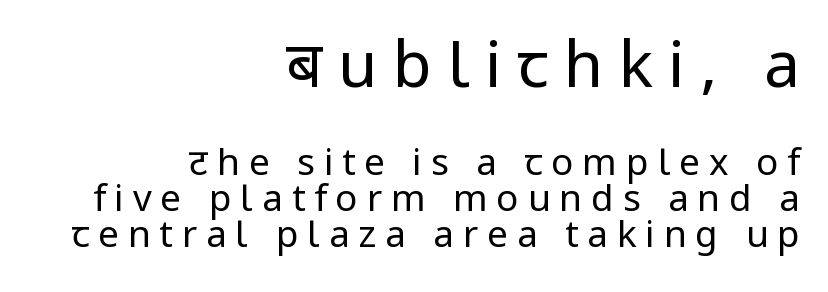
{"serif": "no", "italic": "no", "bold": "no", "weight": "regular", "width": "normal", "stroke_contrast": "low", "x_height": "medium", "monospaced": "no", "underline": "no", "align": "right", "line_spacing": "tight", "line_spacing_ratio": 0.97, "letter_spacing": "wide", "letter_spacing_em": 0.24, "larger_block": "first", "size_ratio": 1.73, "glyph_px": 64}
